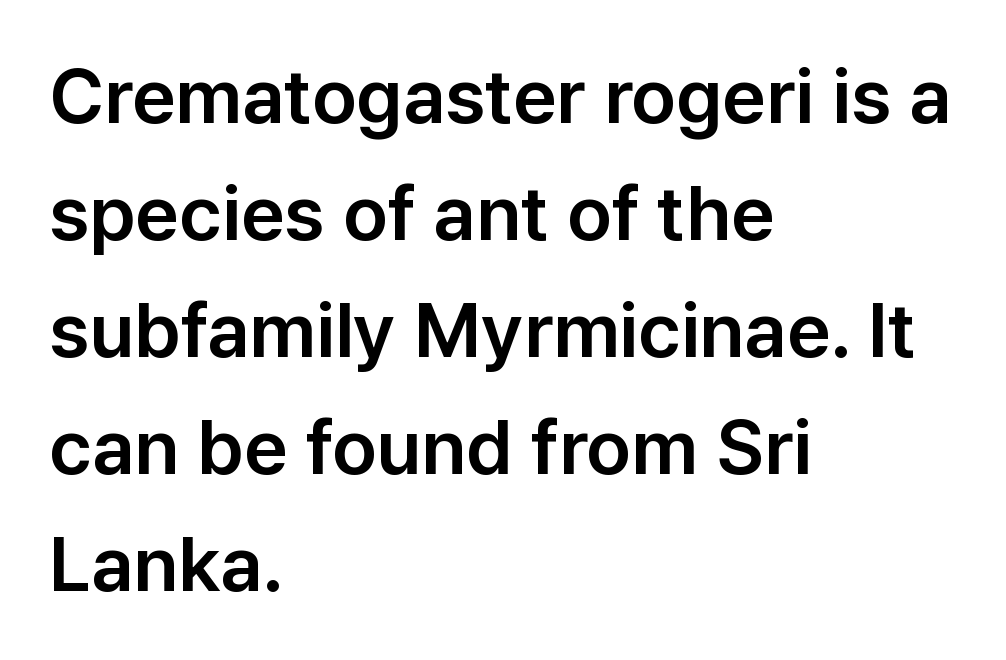
Q: Is the text italic (slanted)? A: No, it is upright.
Q: Is the typeface a serif or a sans-serif typeface? A: Sans-serif.
Q: Is the text underlined? A: No.
Q: How is the paragraph aligned? A: Left-aligned.
Q: Is the spacing between letters normal or unusually wide? A: Normal.
Q: Is the spacing between lines tight, normal or loose? A: Normal.
Q: Width (condensed, normal, or wide)? A: Normal.
Q: Stroke contrast? A: Low.
Q: x-height? A: Medium.
Q: Monospaced? A: No.
